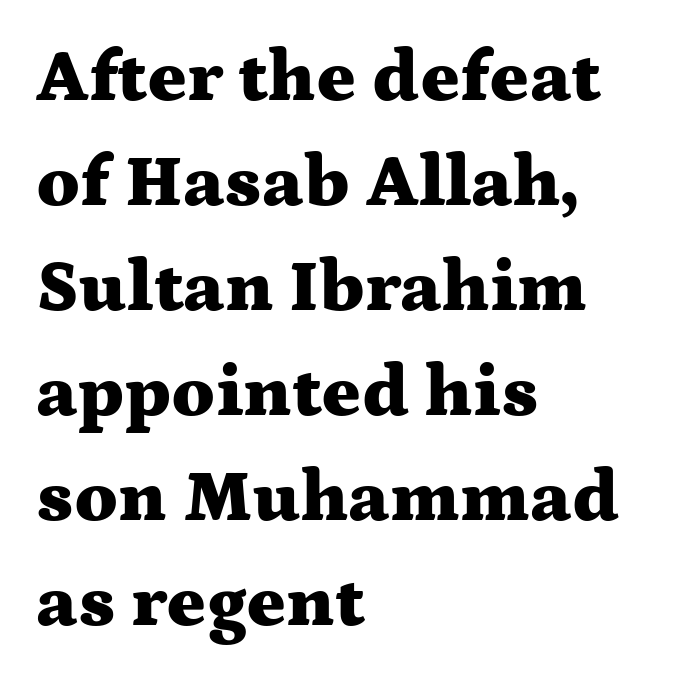
Q: Is the text bold? A: Yes.
Q: Is the text italic (slanted)? A: No, it is upright.
Q: Is the typeface a serif or a sans-serif typeface? A: Serif.
Q: Is the text underlined? A: No.
Q: How is the paragraph aligned? A: Left-aligned.
Q: Is the spacing between letters normal or unusually wide? A: Normal.
Q: Is the spacing between lines tight, normal or loose? A: Normal.
Q: Width (condensed, normal, or wide)? A: Wide.
Q: Stroke contrast? A: Medium.
Q: x-height? A: Medium.
Q: Monospaced? A: No.
